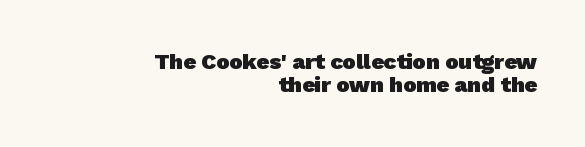
Nothing unusual about the tracking: characters are spaced as the font intends. This sample is right-justified, so line beginnings fall wherever the words allow. The sample has been set heavy, in full bold. The passage shown stacks its lines with hardly any gap.
